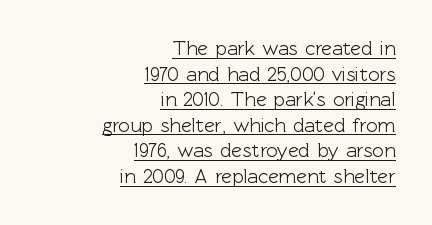
A normal amount of white space separates one row of letters from the next. Every row of glyphs terminates at an identical x-position on the right. The specimen includes a rule beneath the text block's lines. Characters remain perfectly vertical along every line. The face used here is rendered with its standard letterfit.
